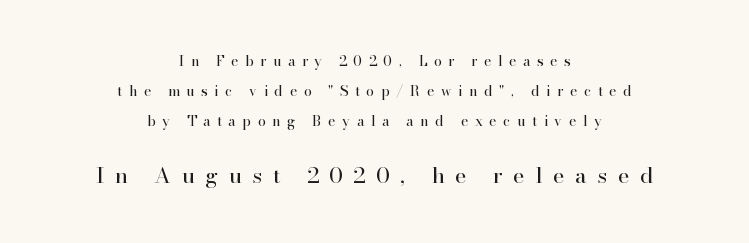
{"italic": "no", "bold": "no", "underline": "no", "align": "center", "line_spacing": "loose", "line_spacing_ratio": 2.16, "letter_spacing": "wide", "letter_spacing_em": 0.48, "larger_block": "second", "size_ratio": 1.57, "glyph_px": 22}
